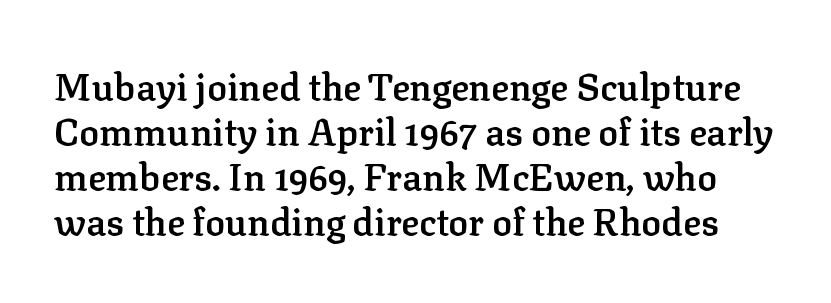
The face used here is proportionally spaced, like ordinary book or web type. Firm but not heavy-handed strokes: this text is semibold. Unlike a clean sans, this face finishes its strokes with serifs. Rule under the text: the space is simply empty. Glyph-to-glyph distance matches everyday printed text.
